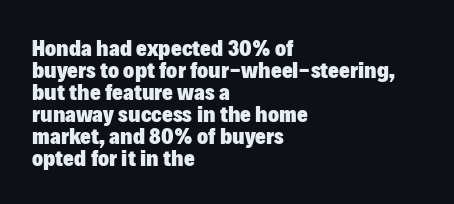
The font is running at its bold setting. Line spacing here is tight. Notice how the passage keeps a crisp vertical edge on the left only. Posture: upright roman.
